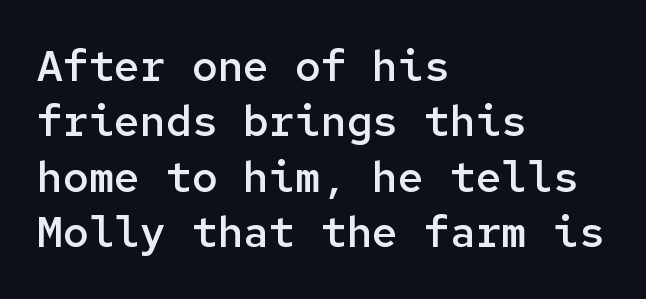
Q: Is the text bold? A: Semi-bold.
Q: Is the text italic (slanted)? A: No, it is upright.
Q: Is the typeface a serif or a sans-serif typeface? A: Sans-serif.
Q: Is the text underlined? A: No.
Q: How is the paragraph aligned? A: Left-aligned.
Q: Is the spacing between letters normal or unusually wide? A: Normal.
Q: Is the spacing between lines tight, normal or loose? A: Normal.
Q: Width (condensed, normal, or wide)? A: Normal.
Q: Stroke contrast? A: Low.
Q: x-height? A: Medium.
Q: Monospaced? A: Yes.
